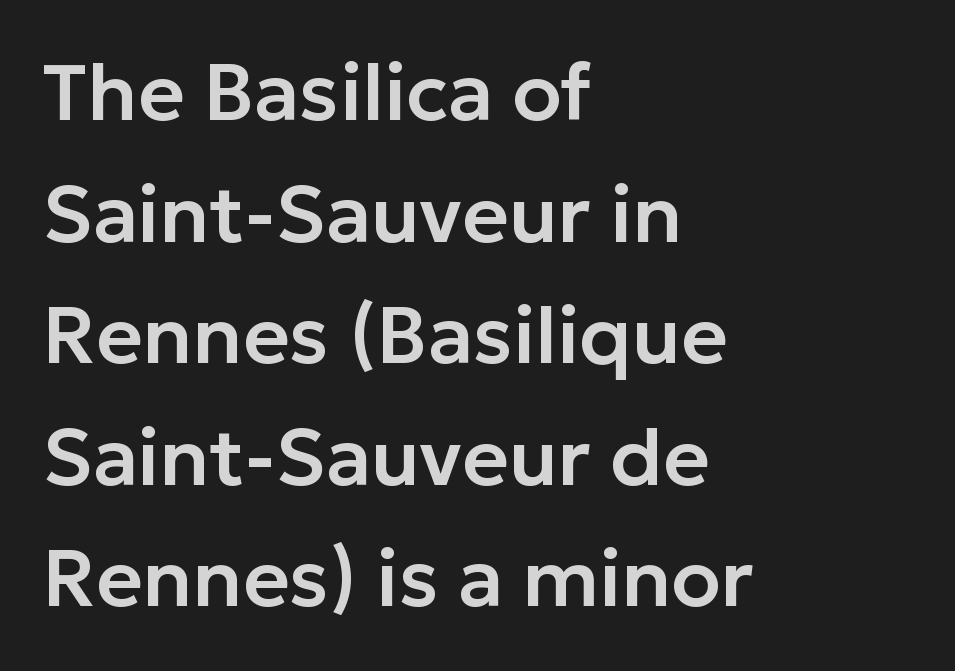
The image shows 80 px sans-serif type, upright; set left-aligned, normal line spacing (1.52x), normal letter spacing, not underlined; low stroke contrast and a medium x-height.
